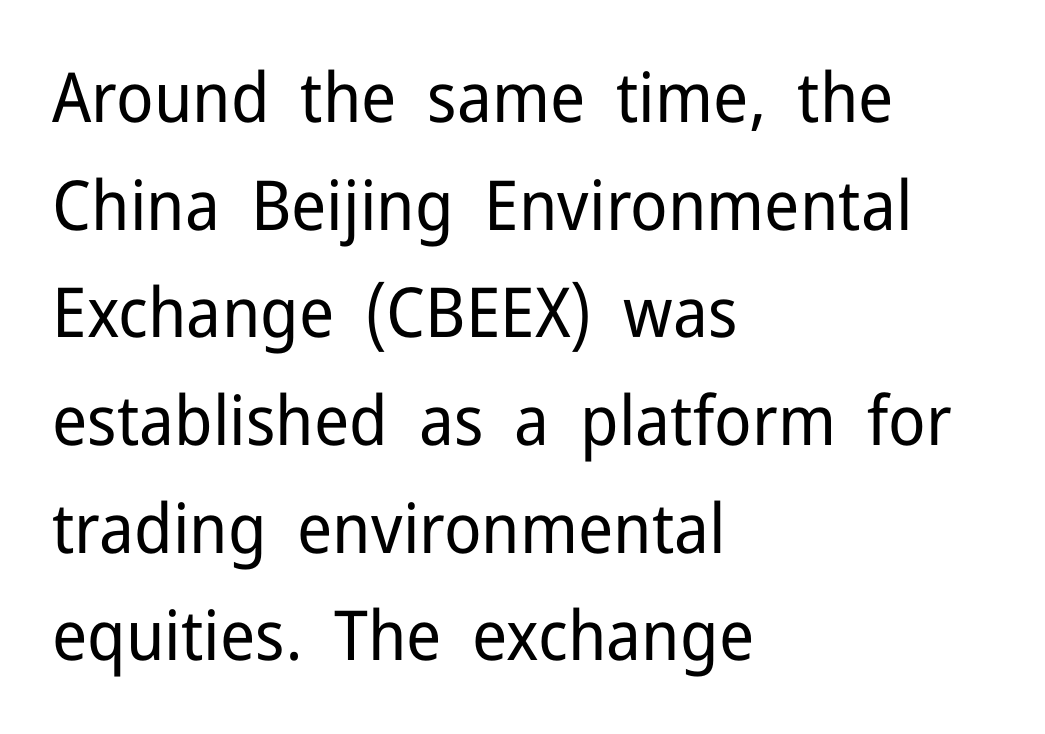
The image shows 69 px regular-weight sans-serif type, upright; set left-aligned, normal line spacing (1.56x), normal letter spacing, not underlined; low stroke contrast and a medium x-height.
